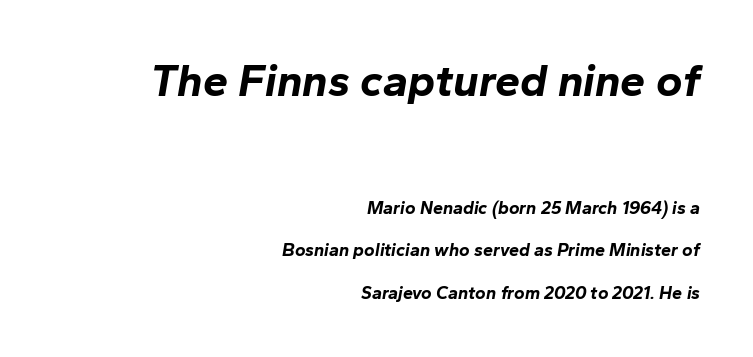
The image shows 45 px bold type, italic (leaning right); set right-aligned, loose line spacing (2.37x), normal letter spacing, not underlined; the first (top) block is 2.5x larger; low stroke contrast and a medium x-height.
